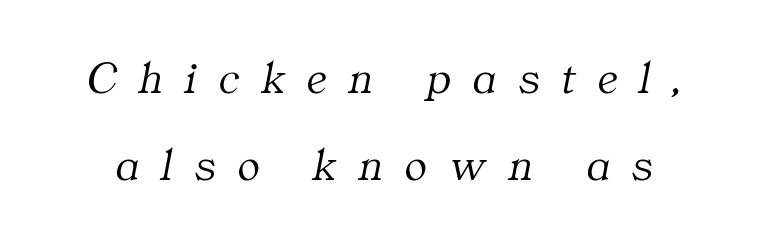
Q: Is the text bold? A: No.
Q: Is the text italic (slanted)? A: Yes, it leans right by about 11 degrees.
Q: Is the typeface a serif or a sans-serif typeface? A: Serif.
Q: Is the text underlined? A: No.
Q: Is the spacing between letters normal or unusually wide? A: Unusually wide.
Q: Is the spacing between lines tight, normal or loose? A: Loose.
Q: Width (condensed, normal, or wide)? A: Normal.
Q: Stroke contrast? A: Medium.
Q: x-height? A: Medium.
Q: Monospaced? A: No.
